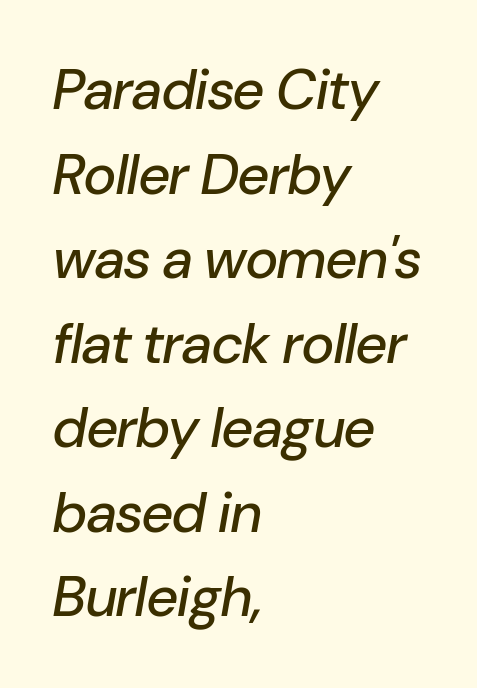
Q: Is the text italic (slanted)? A: Yes, it leans right by about 10 degrees.
Q: Is the text underlined? A: No.
Q: How is the paragraph aligned? A: Left-aligned.
Q: Is the spacing between letters normal or unusually wide? A: Normal.
Q: Is the spacing between lines tight, normal or loose? A: Normal.
Q: Width (condensed, normal, or wide)? A: Normal.
Q: Stroke contrast? A: Low.
Q: x-height? A: Medium.
Q: Monospaced? A: No.
